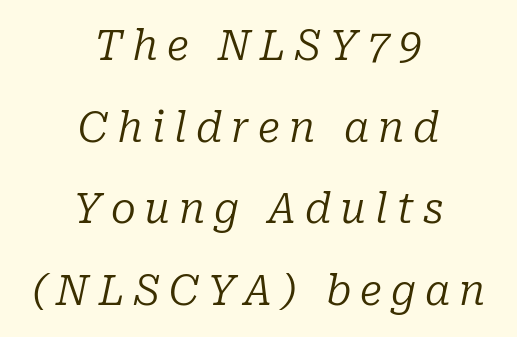
Q: Is the text bold? A: No.
Q: Is the text italic (slanted)? A: Yes, it leans right by about 10 degrees.
Q: Is the typeface a serif or a sans-serif typeface? A: Serif.
Q: Is the text underlined? A: No.
Q: How is the paragraph aligned? A: Centered.
Q: Is the spacing between letters normal or unusually wide? A: Unusually wide.
Q: Is the spacing between lines tight, normal or loose? A: Loose.
Q: Width (condensed, normal, or wide)? A: Normal.
Q: Stroke contrast? A: Low.
Q: x-height? A: Medium.
Q: Monospaced? A: No.
